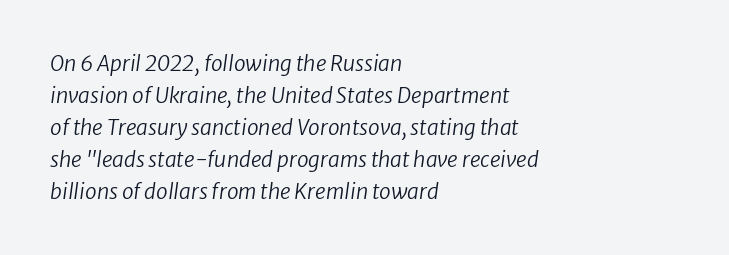
{"italic": "yes", "lean": "right", "slant_degrees": 8, "bold": "no", "underline": "no", "align": "left", "line_spacing": "normal", "line_spacing_ratio": 1.52, "letter_spacing": "normal", "letter_spacing_em": 0.0, "glyph_px": 21}
